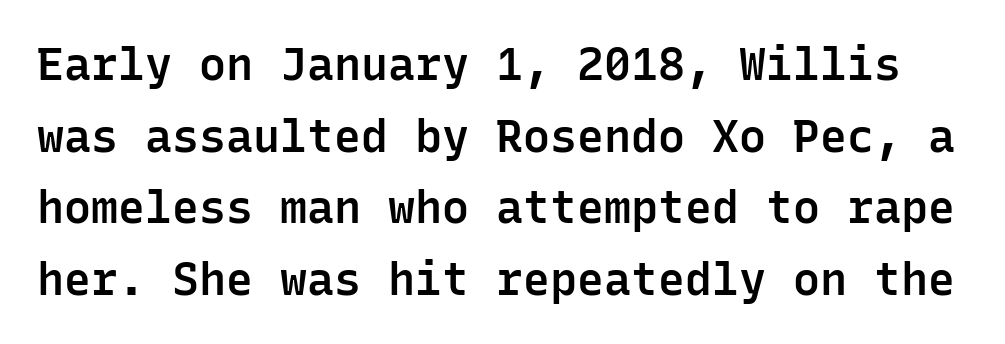
{"serif": "no", "italic": "no", "bold": "semi", "weight": "semibold", "width": "normal", "stroke_contrast": "low", "x_height": "medium", "monospaced": "yes", "underline": "no", "line_spacing": "normal", "line_spacing_ratio": 1.59, "letter_spacing": "normal", "letter_spacing_em": 0.0, "glyph_px": 45}
